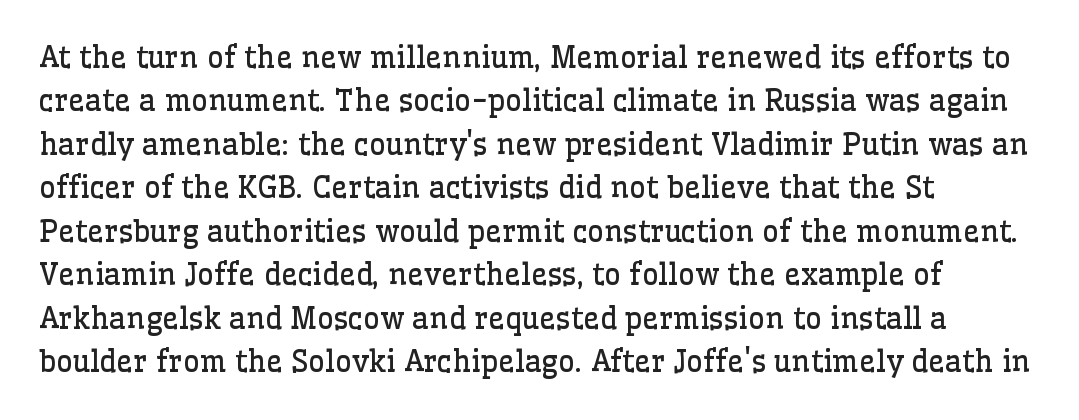
You could call the tracking neutral — neither tight nor loose. Is the block centered? No — it sits flush against the left margin. The letters advance in unequal steps, a hallmark of proportional type. Compared with typical paragraphs, the rows here are spaced about the same.
